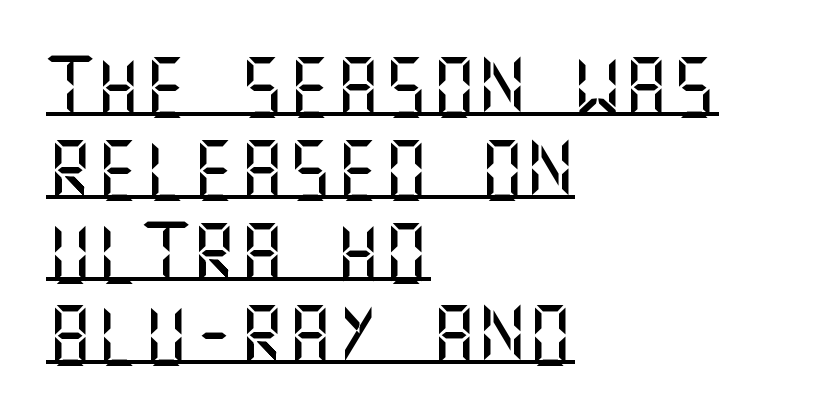
Normally led — the rows are evenly, conventionally spaced. Stroke terminals: plain, sans-serif. Ordinary non-slanted type is in use. Leftover space on each line is placed entirely after the last word. These lines keep a tight, regular rhythm from letter to letter. Has an underline been added? It has.
